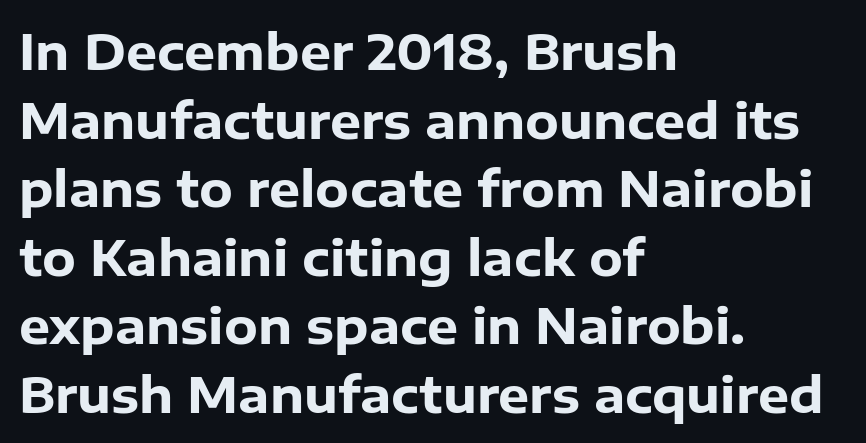
The image shows 49 px heavy sans-serif type, upright; set left-aligned, normal line spacing (1.4x), normal letter spacing, not underlined; low stroke contrast and a medium x-height.
